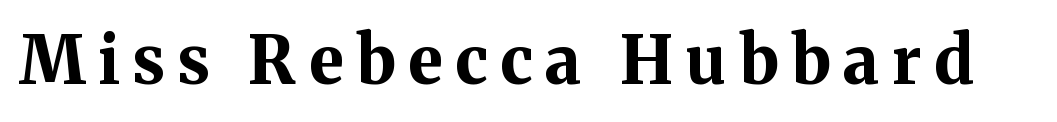
Q: Is the text bold? A: Yes.
Q: Is the text italic (slanted)? A: No, it is upright.
Q: Is the typeface a serif or a sans-serif typeface? A: Serif.
Q: Is the text underlined? A: No.
Q: Width (condensed, normal, or wide)? A: Normal.
Q: Stroke contrast? A: Medium.
Q: x-height? A: Medium.
Q: Monospaced? A: No.
